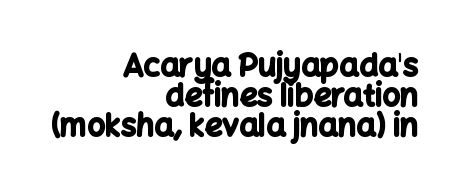
Looks like regular typesetting: each glyph gets only the width it needs. Has an underline been added? It has not. How are the letters spaced? Ordinarily, with no added tracking. Nothing sits at the stroke ends, so this counts as sans-serif.
